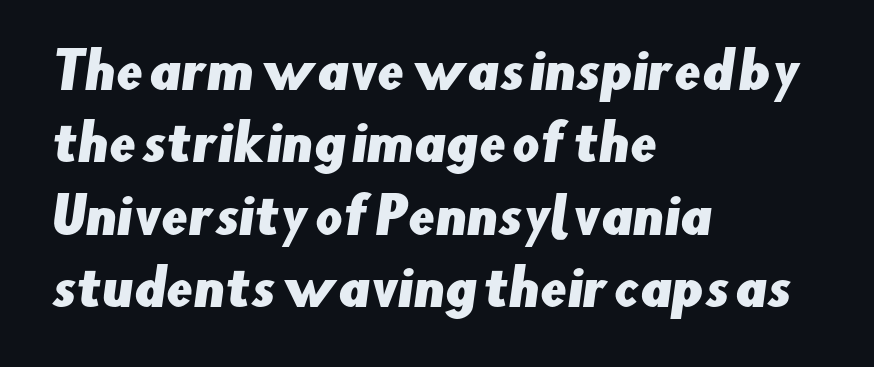
The image shows 48 px sans-serif type; set left-aligned, normal line spacing (1.51x), normal letter spacing, not underlined; low stroke contrast and a small x-height.
